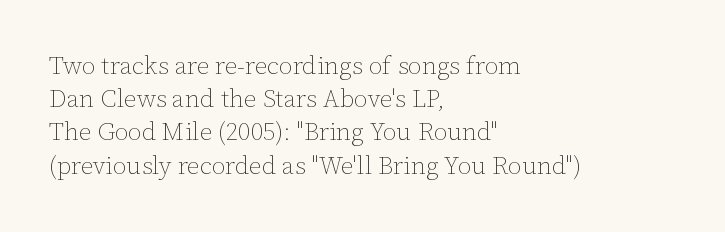
The image shows 25 px text type, upright; set left-aligned, normal line spacing (1.33x), normal letter spacing, not underlined.
